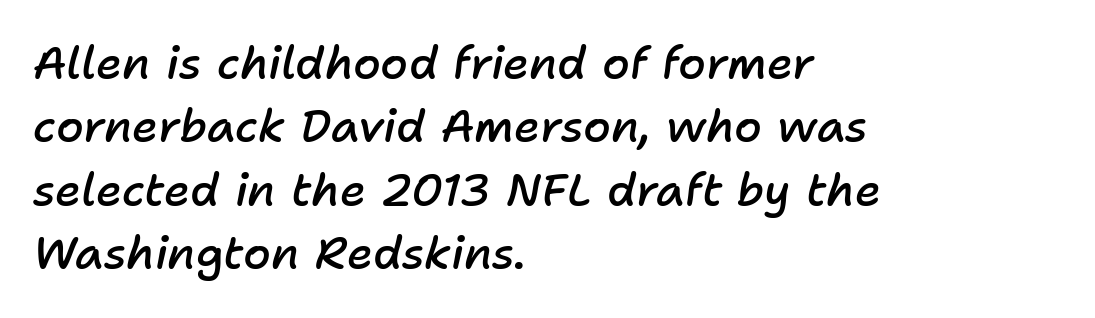
{"italic": "yes", "lean": "right", "slant_degrees": 11, "bold": "semi", "weight": "semibold", "width": "normal", "stroke_contrast": "low", "x_height": "medium", "monospaced": "no", "underline": "no", "align": "left", "line_spacing": "normal", "line_spacing_ratio": 1.41, "letter_spacing": "normal", "letter_spacing_em": 0.0, "glyph_px": 45}
